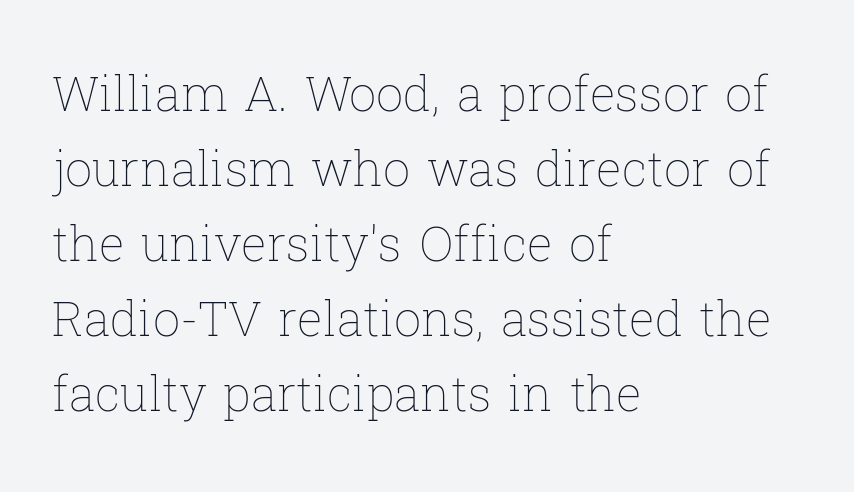
Here the glyphs are tracked normally, forming tight word shapes. This sample uses an upright cut, with every glyph sitting square on the baseline. These lines sit exactly where default settings would place them. Here the designer chose a conventional face with non-uniform glyph widths. Stems and bowls with no extra thickness — not bold.
